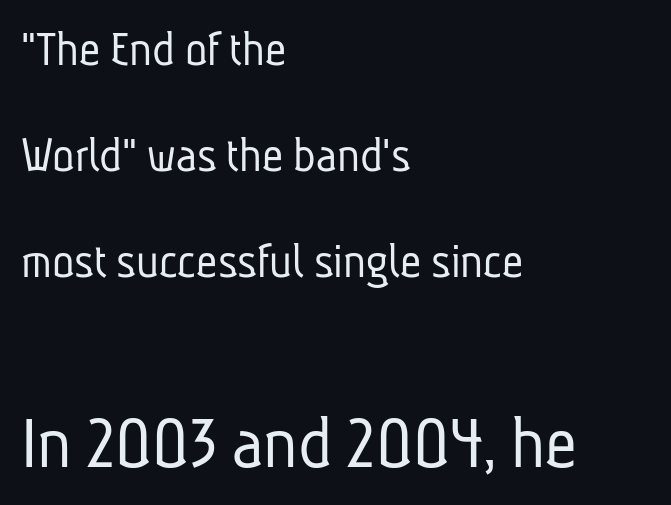
{"serif": "no", "bold": "no", "weight": "light", "width": "condensed", "stroke_contrast": "low", "x_height": "medium", "monospaced": "no", "underline": "no", "align": "left", "line_spacing": "loose", "line_spacing_ratio": 2.04, "letter_spacing": "normal", "letter_spacing_em": 0.0, "larger_block": "second", "size_ratio": 1.5, "glyph_px": 78}
